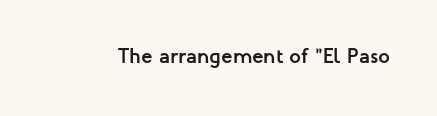
Q: Is the text bold? A: Yes.
Q: Is the text italic (slanted)? A: No, it is upright.
Q: Is the text underlined? A: No.
Q: Is the spacing between letters normal or unusually wide? A: Normal.
